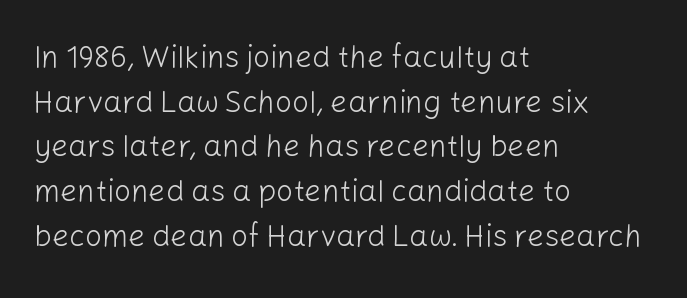
Q: Is the text bold? A: No.
Q: Is the text italic (slanted)? A: No, it is upright.
Q: Is the typeface a serif or a sans-serif typeface? A: Sans-serif.
Q: Is the text underlined? A: No.
Q: How is the paragraph aligned? A: Left-aligned.
Q: Is the spacing between letters normal or unusually wide? A: Normal.
Q: Is the spacing between lines tight, normal or loose? A: Normal.
Q: Width (condensed, normal, or wide)? A: Normal.
Q: Stroke contrast? A: Low.
Q: x-height? A: Medium.
Q: Monospaced? A: No.
